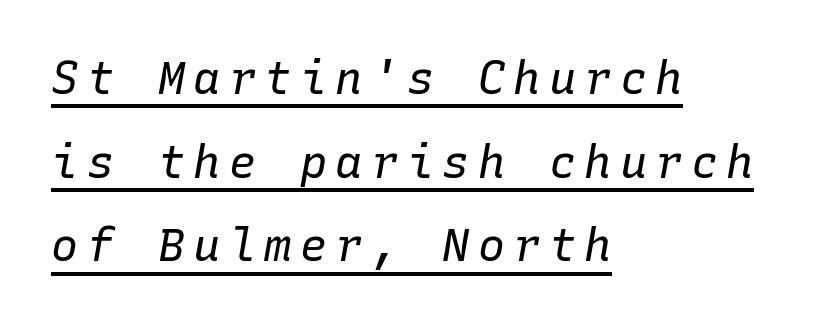
Q: Is the text bold? A: No.
Q: Is the text italic (slanted)? A: Yes, it leans right by about 10 degrees.
Q: Is the text underlined? A: Yes.
Q: How is the paragraph aligned? A: Left-aligned.
Q: Width (condensed, normal, or wide)? A: Normal.
Q: Stroke contrast? A: Low.
Q: x-height? A: Medium.
Q: Monospaced? A: Yes.
